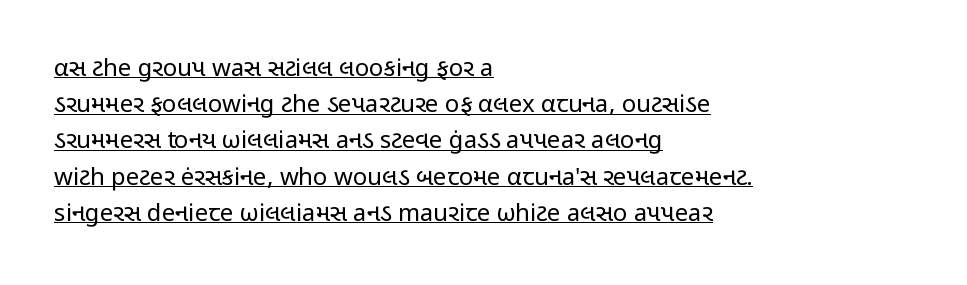
When letters stand straight like this, we call the style roman or upright. Nothing heavy about these letters — not bold at all. You can see a thin bar hugging the bottom of the glyphs. A typesetter would call this zero additional tracking. Regarding leading, the lines here are spaced in the standard way.
